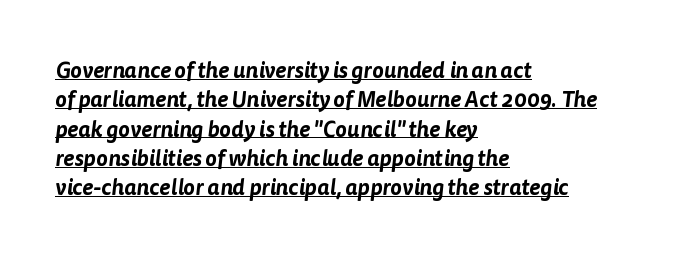
The image shows 22 px text type; set left-aligned, normal line spacing (1.33x), normal letter spacing, underlined.
